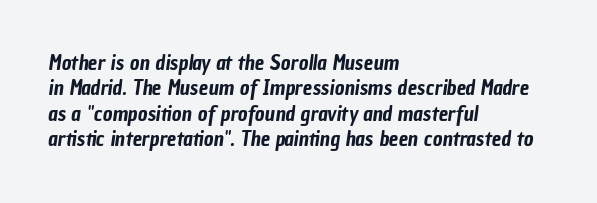
Q: Is the text underlined? A: No.
Q: How is the paragraph aligned? A: Left-aligned.
Q: Is the spacing between letters normal or unusually wide? A: Normal.
